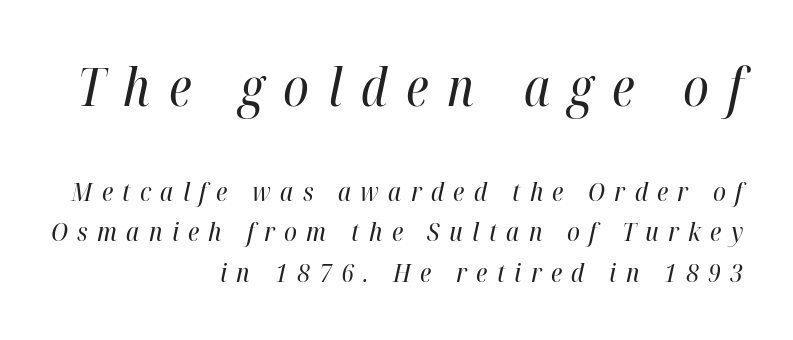
The image shows 52 px regular-weight, condensed type, italic (leaning right); set right-aligned, normal line spacing (1.56x), unusually wide letter spacing (+0.36 em), not underlined; the first (top) block is 2.0x larger; high stroke contrast and a medium x-height.
